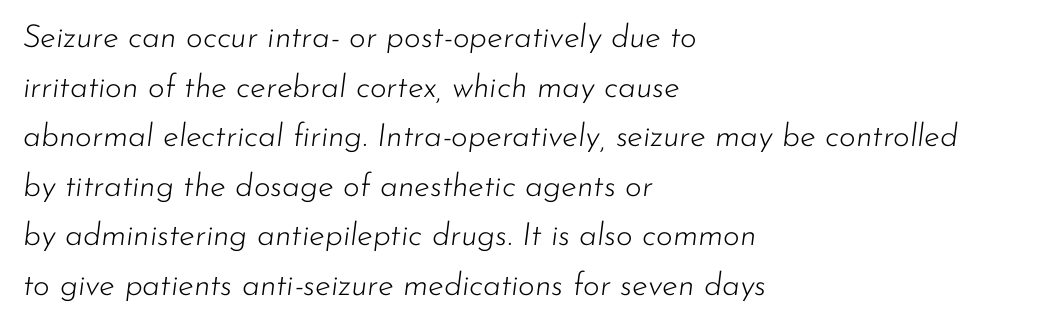
Q: Is the text bold? A: No.
Q: Is the text italic (slanted)? A: Yes, it leans right by about 7 degrees.
Q: Is the text underlined? A: No.
Q: How is the paragraph aligned? A: Left-aligned.
Q: Is the spacing between letters normal or unusually wide? A: Normal.
Q: Is the spacing between lines tight, normal or loose? A: Normal.
Q: Width (condensed, normal, or wide)? A: Normal.
Q: Stroke contrast? A: Low.
Q: x-height? A: Small.
Q: Monospaced? A: No.
